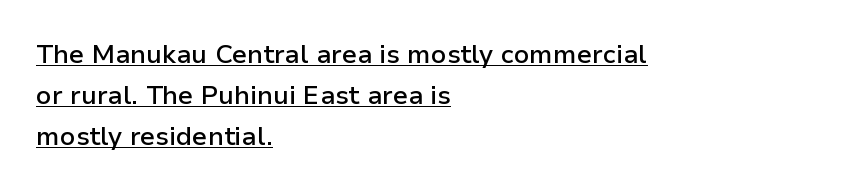
Q: Is the text bold? A: Semi-bold.
Q: Is the text italic (slanted)? A: No, it is upright.
Q: Is the text underlined? A: Yes.
Q: How is the paragraph aligned? A: Left-aligned.
Q: Is the spacing between letters normal or unusually wide? A: Normal.
Q: Is the spacing between lines tight, normal or loose? A: Normal.
